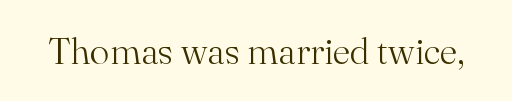
{"serif": "yes", "italic": "no", "bold": "no", "weight": "light", "width": "normal", "stroke_contrast": "medium", "x_height": "small", "monospaced": "no", "underline": "no", "letter_spacing": "normal", "letter_spacing_em": 0.0, "glyph_px": 37}
